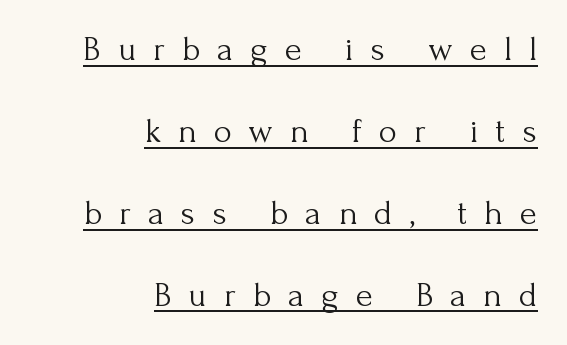
{"serif": "yes", "italic": "no", "bold": "no", "weight": "light", "width": "normal", "stroke_contrast": "medium", "x_height": "small", "monospaced": "no", "underline": "yes", "align": "right", "line_spacing": "loose", "line_spacing_ratio": 2.34, "letter_spacing": "wide", "letter_spacing_em": 0.49, "glyph_px": 35}
